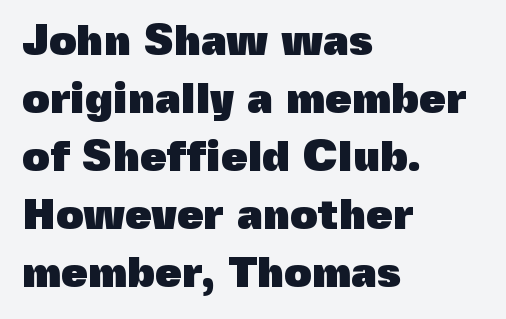
Q: Is the text bold? A: Yes.
Q: Is the text italic (slanted)? A: No, it is upright.
Q: Is the typeface a serif or a sans-serif typeface? A: Sans-serif.
Q: Is the text underlined? A: No.
Q: How is the paragraph aligned? A: Left-aligned.
Q: Is the spacing between letters normal or unusually wide? A: Normal.
Q: Is the spacing between lines tight, normal or loose? A: Normal.
Q: Width (condensed, normal, or wide)? A: Normal.
Q: x-height? A: Medium.
Q: Monospaced? A: No.
